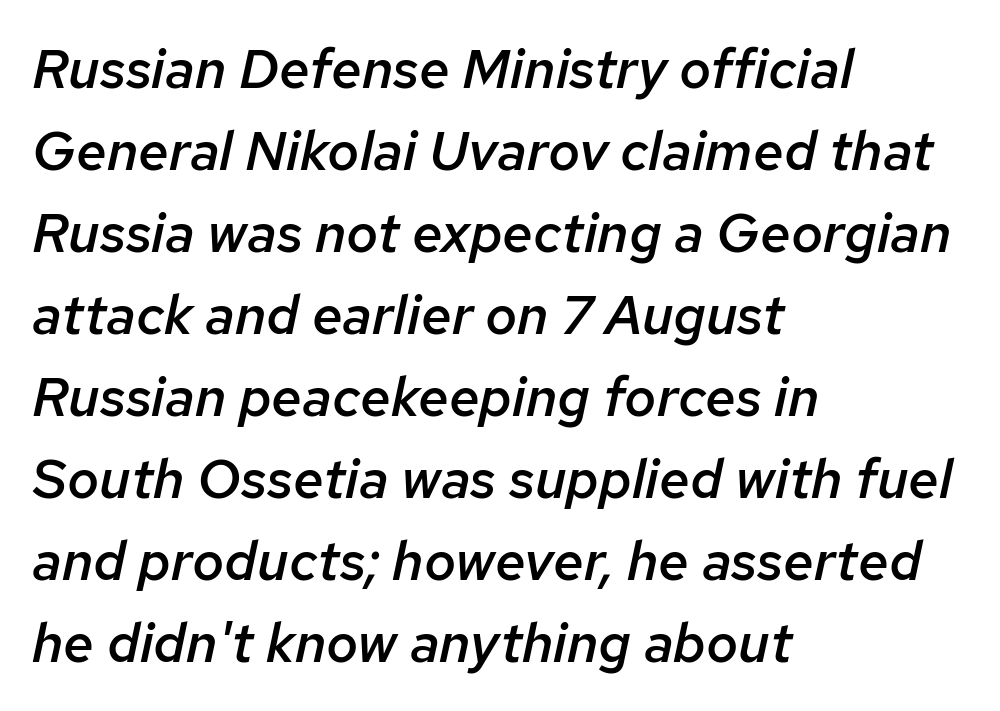
The image shows 55 px semibold type, italic (leaning right); set left-aligned, normal line spacing (1.49x), normal letter spacing, not underlined; low stroke contrast and a medium x-height.
